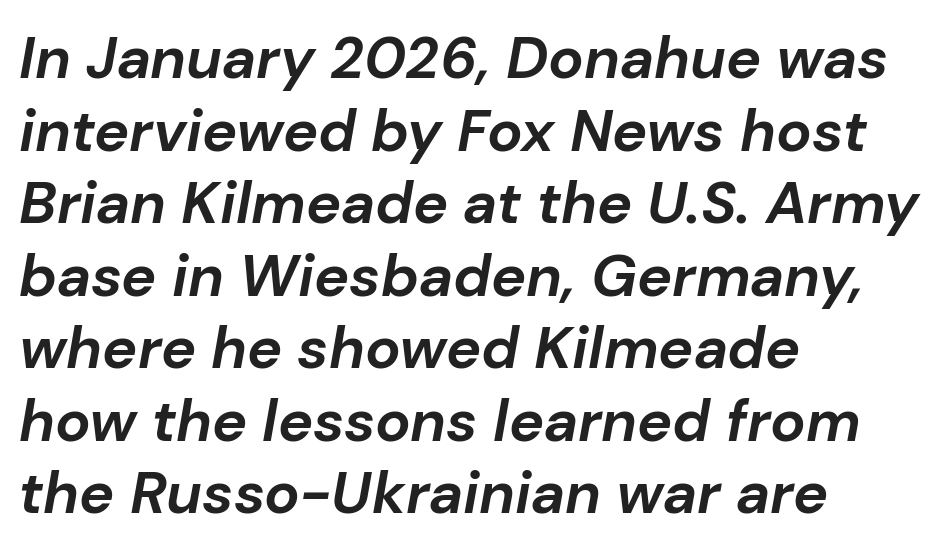
{"italic": "yes", "lean": "right", "slant_degrees": 10, "bold": "yes", "weight": "bold", "width": "normal", "stroke_contrast": "low", "x_height": "medium", "monospaced": "no", "underline": "no", "align": "left", "line_spacing_ratio": 1.23, "letter_spacing": "normal", "letter_spacing_em": 0.0, "glyph_px": 59}
